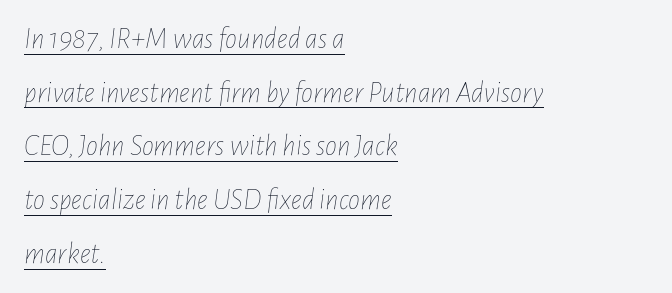
{"italic": "yes", "lean": "right", "slant_degrees": 7, "bold": "no", "weight": "thin", "width": "condensed", "stroke_contrast": "low", "x_height": "medium", "monospaced": "no", "underline": "yes", "align": "left", "line_spacing_ratio": 1.79, "letter_spacing": "normal", "letter_spacing_em": 0.0, "glyph_px": 30}
